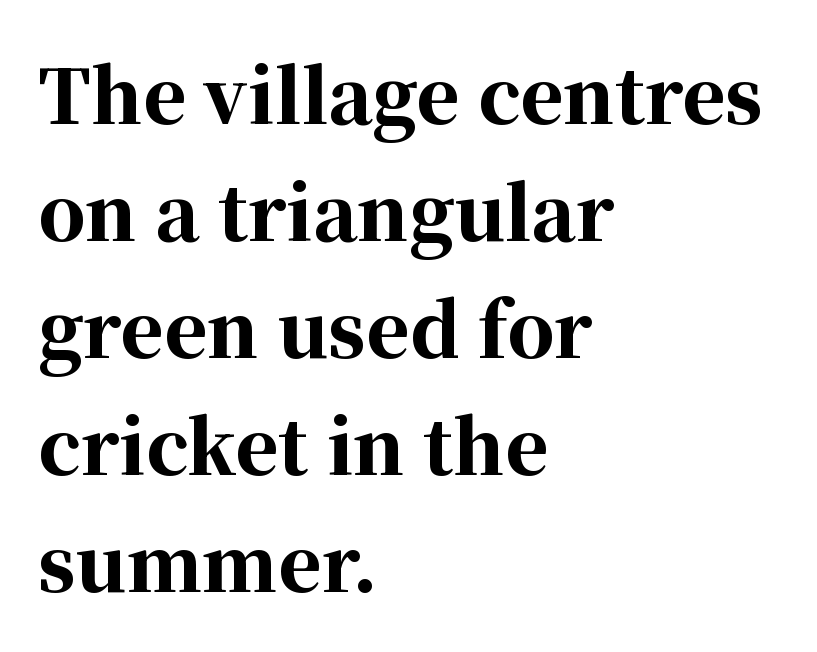
The image shows 74 px bold serif type, upright; set left-aligned, normal line spacing (1.58x), normal letter spacing, not underlined; high stroke contrast and a medium x-height.
